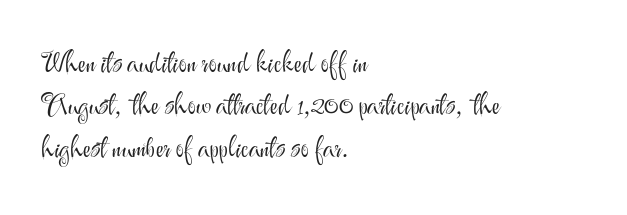
Q: Is the text bold? A: No.
Q: Is the typeface a serif or a sans-serif typeface? A: Sans-serif.
Q: Is the text underlined? A: No.
Q: How is the paragraph aligned? A: Left-aligned.
Q: Is the spacing between letters normal or unusually wide? A: Normal.
Q: Is the spacing between lines tight, normal or loose? A: Normal.
Q: Width (condensed, normal, or wide)? A: Normal.
Q: Stroke contrast? A: Medium.
Q: x-height? A: Small.
Q: Monospaced? A: No.
